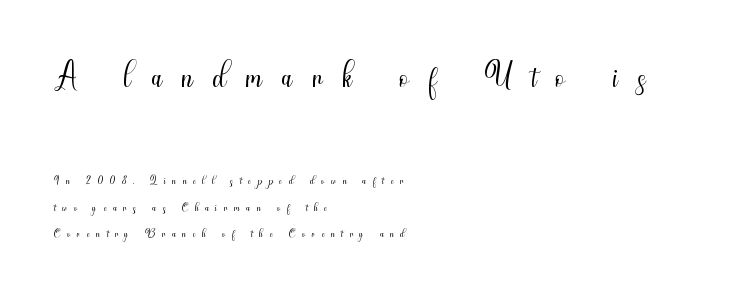
The baseline area is clear. Reading down the block, your eye returns to a fixed left position each line. Bigger letters appear in the top chunk; the bottom chunk is reduced.
